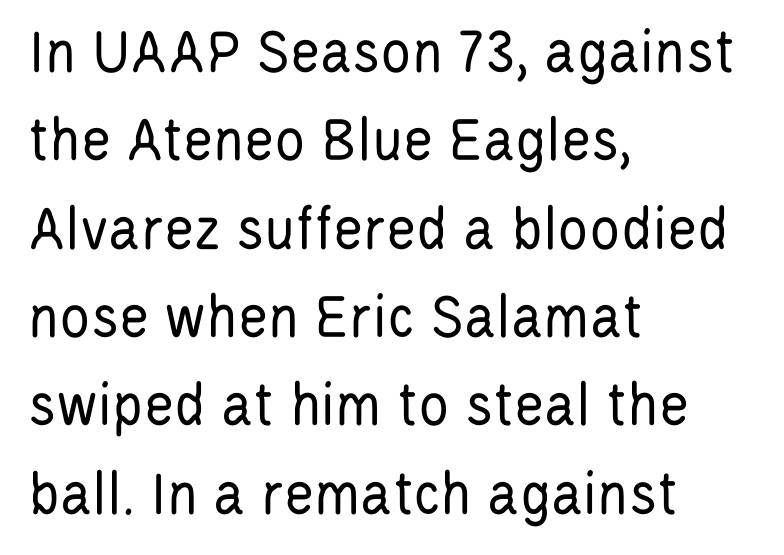
{"serif": "no", "italic": "no", "bold": "no", "weight": "regular", "width": "condensed", "stroke_contrast": "low", "x_height": "large", "monospaced": "no", "underline": "no", "align": "left", "line_spacing": "normal", "line_spacing_ratio": 1.38, "letter_spacing": "normal", "letter_spacing_em": 0.0, "glyph_px": 64}
